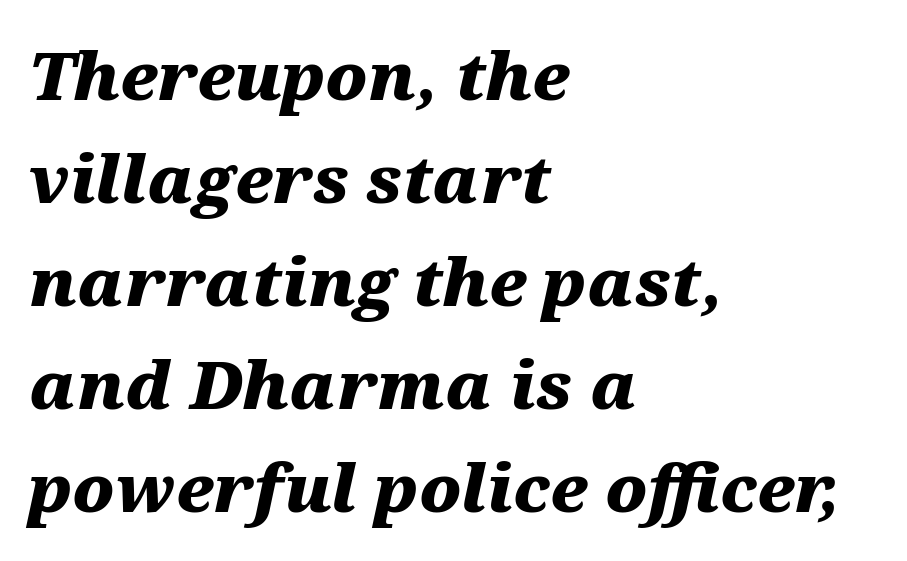
There's an unmistakable incline to the writing here. Interline gaps are of average width in this sample. Short and long lines alike share a common starting point at left. You could not count columns in this text — the font is proportionally spaced.
